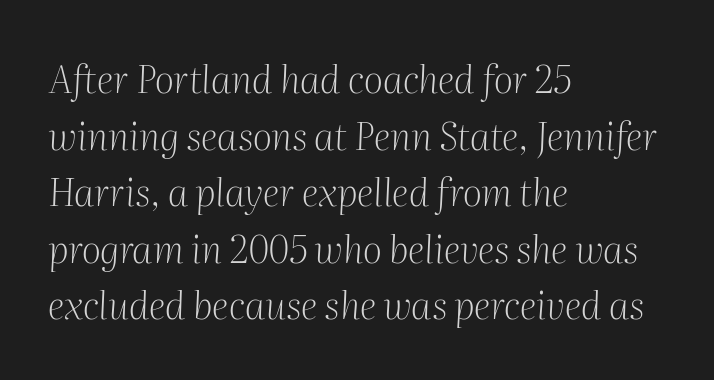
Type style note: has serifs. The letters advance in unequal steps, a hallmark of proportional type. Compared with ordinary roman type, these characters are visibly tilted. The font sits on the lighter half of the weight spectrum, regular included. How are the letters spaced? Ordinarily, with no added tracking. These lines are set flush left with a ragged right edge.
